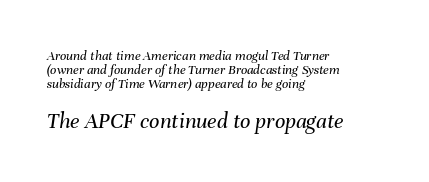
Q: Is the text bold? A: No.
Q: Is the text italic (slanted)? A: Yes, it leans right by about 8 degrees.
Q: Is the text underlined? A: No.
Q: How is the paragraph aligned? A: Left-aligned.
Q: Is the spacing between letters normal or unusually wide? A: Normal.
Q: Is the spacing between lines tight, normal or loose? A: Tight.
Q: Which block of text is set in a larger size, the first (top) or the second (bottom)? A: The second (bottom) one.
